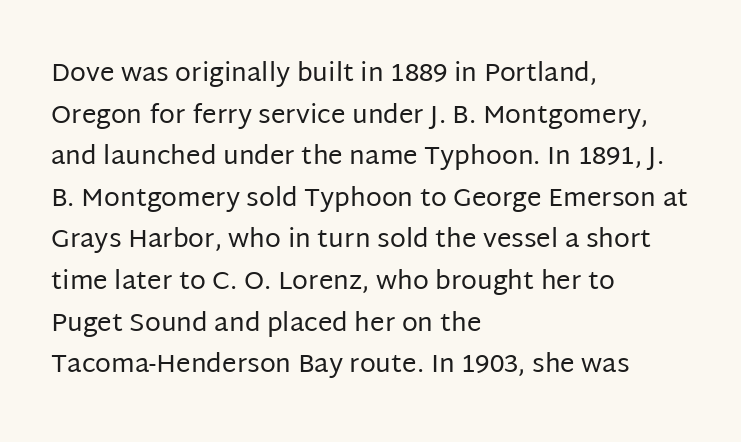
Q: Is the text bold? A: No.
Q: Is the text italic (slanted)? A: No, it is upright.
Q: Is the text underlined? A: No.
Q: How is the paragraph aligned? A: Left-aligned.
Q: Is the spacing between letters normal or unusually wide? A: Normal.
Q: Is the spacing between lines tight, normal or loose? A: Normal.
